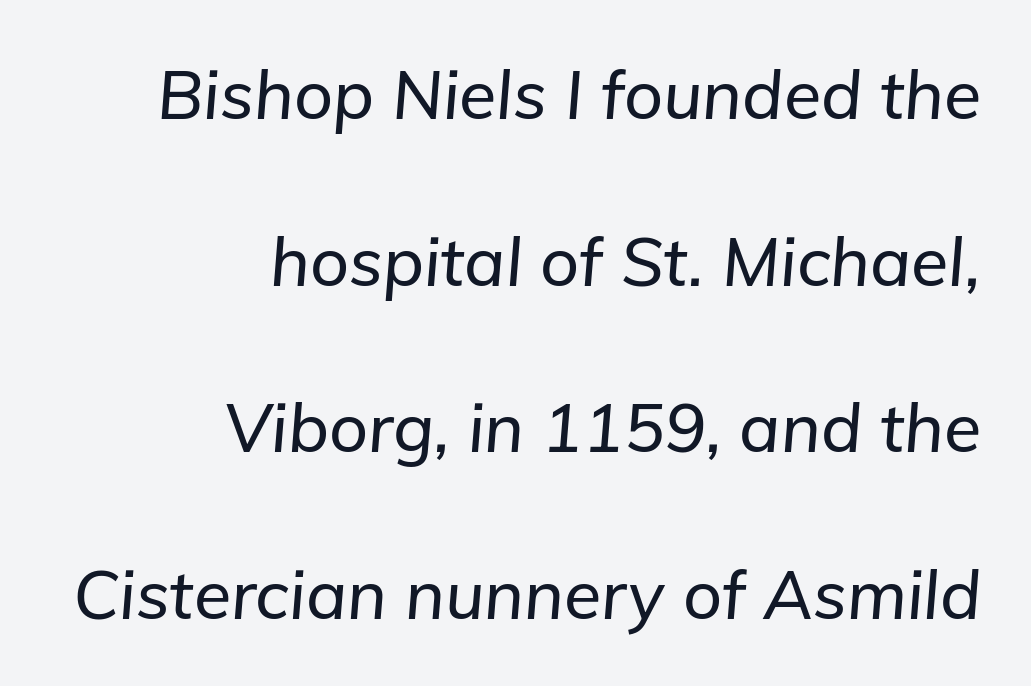
Reading down the column, the eye jumps a long way to each next line. Is the letter spacing exaggerated? No — it looks like the ordinary default. Clear beneath every line of the passage. Each letter keeps its own natural width here, so spacing adapts to shape.
